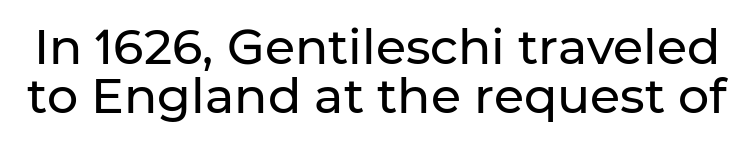
The image shows 49 px sans-serif type, upright; set tight line spacing (1.0x), normal letter spacing, not underlined; low stroke contrast and a medium x-height.
